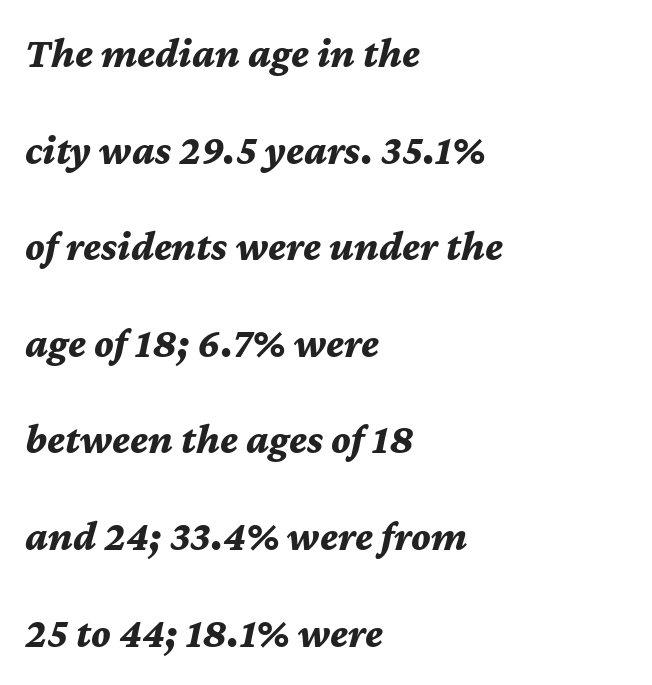
Q: Is the text bold? A: Yes.
Q: Is the text italic (slanted)? A: Yes, it leans right by about 12 degrees.
Q: Is the text underlined? A: No.
Q: How is the paragraph aligned? A: Left-aligned.
Q: Is the spacing between letters normal or unusually wide? A: Normal.
Q: Is the spacing between lines tight, normal or loose? A: Loose.
Q: Width (condensed, normal, or wide)? A: Normal.
Q: Stroke contrast? A: Medium.
Q: x-height? A: Medium.
Q: Monospaced? A: No.
